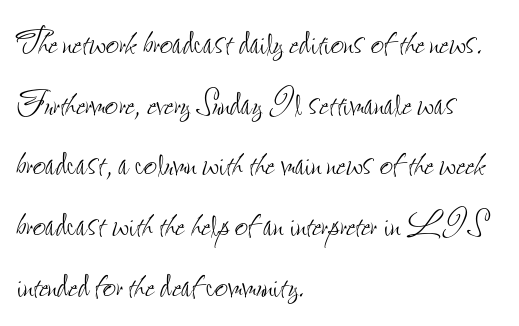
Q: Is the text bold? A: No.
Q: Is the text italic (slanted)? A: Yes.
Q: Is the text underlined? A: No.
Q: How is the paragraph aligned? A: Left-aligned.
Q: Is the spacing between letters normal or unusually wide? A: Normal.
Q: Is the spacing between lines tight, normal or loose? A: Normal.
Q: Width (condensed, normal, or wide)? A: Condensed.
Q: Stroke contrast? A: Low.
Q: x-height? A: Small.
Q: Monospaced? A: No.
